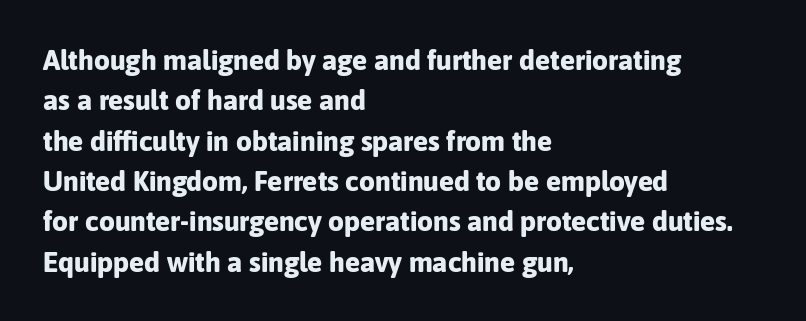
Q: Is the text bold? A: Yes.
Q: Is the text italic (slanted)? A: No, it is upright.
Q: Is the typeface a serif or a sans-serif typeface? A: Sans-serif.
Q: Is the text underlined? A: No.
Q: How is the paragraph aligned? A: Left-aligned.
Q: Is the spacing between letters normal or unusually wide? A: Normal.
Q: Is the spacing between lines tight, normal or loose? A: Normal.
Q: Width (condensed, normal, or wide)? A: Normal.
Q: Stroke contrast? A: Low.
Q: x-height? A: Medium.
Q: Monospaced? A: No.
